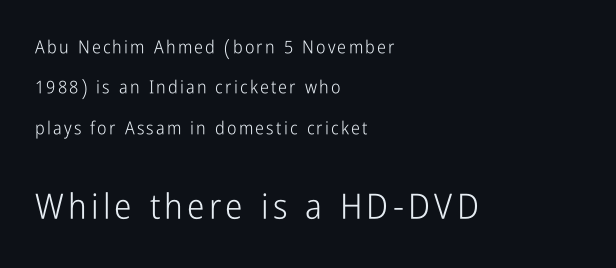
The image shows 35 px light, condensed sans-serif type, upright; set left-aligned, loose line spacing (2.24x), not underlined; the second (bottom) block is 1.94x larger; low stroke contrast and a medium x-height.
